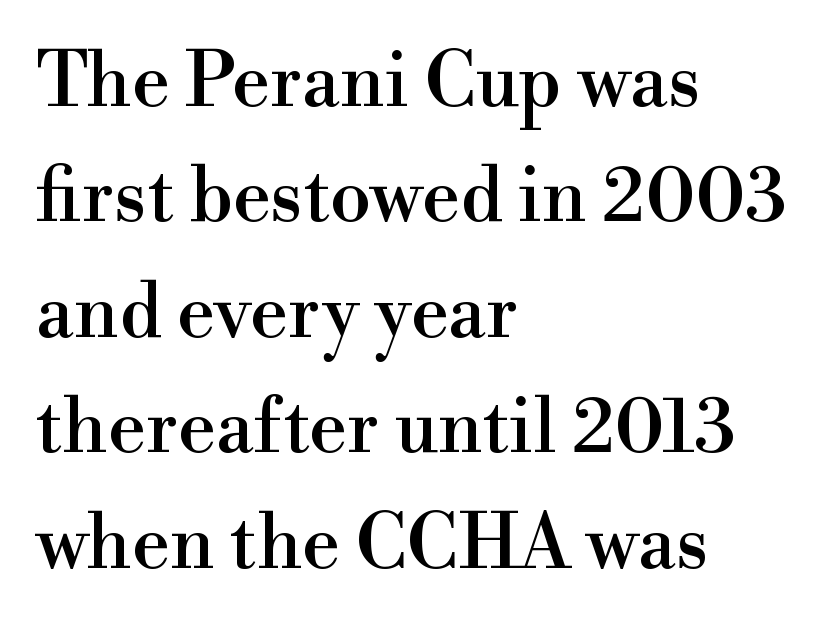
{"serif": "yes", "italic": "no", "width": "normal", "x_height": "small", "monospaced": "no", "underline": "no", "align": "left", "line_spacing": "normal", "line_spacing_ratio": 1.54, "letter_spacing": "normal", "letter_spacing_em": 0.0, "glyph_px": 75}
